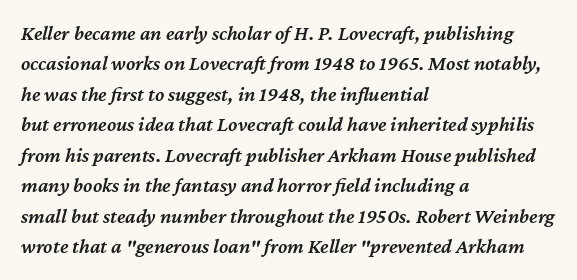
Q: Is the text bold? A: Semi-bold.
Q: Is the text italic (slanted)? A: Yes, it leans right by about 12 degrees.
Q: Is the text underlined? A: No.
Q: How is the paragraph aligned? A: Left-aligned.
Q: Is the spacing between letters normal or unusually wide? A: Normal.
Q: Is the spacing between lines tight, normal or loose? A: Normal.
